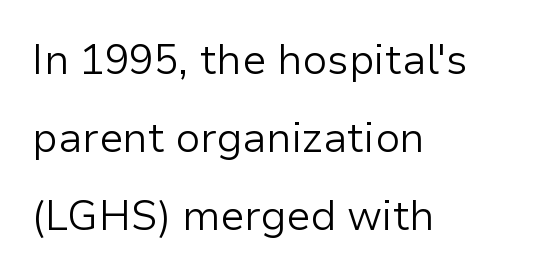
The image shows 41 px light sans-serif type, upright; set left-aligned, loose line spacing (1.9x), normal letter spacing, not underlined; low stroke contrast and a medium x-height.
